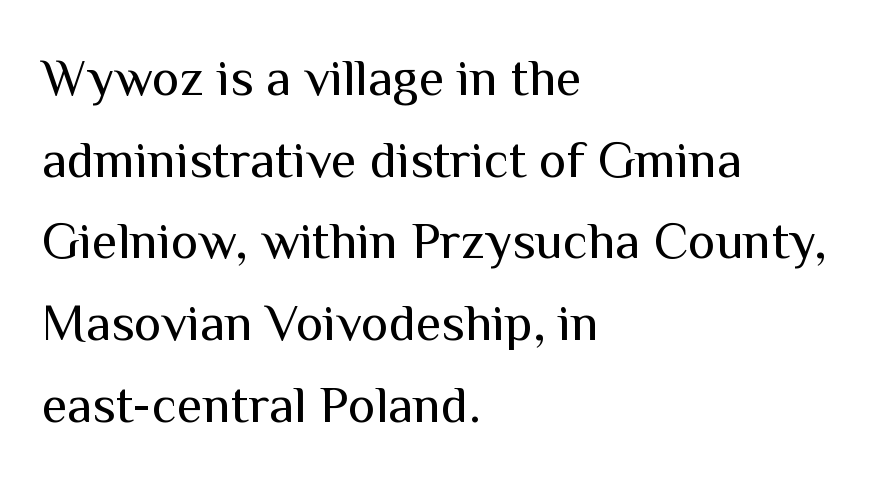
The rendering shows plain stroke endings on the letterforms — a sans-serif design. Does the copy run flush right? No — it runs flush left. Students, note that the glyphs here touch the page at normal intervals. The letters advance in unequal steps, a hallmark of proportional type. Lines of text with bare space underneath. The letters stand straight up with perfectly vertical stems.
